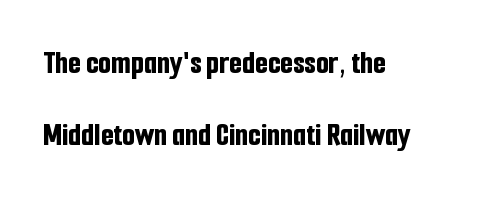
The image shows 33 px bold, condensed sans-serif type, upright; set left-aligned, loose line spacing (2.18x), normal letter spacing, not underlined; low stroke contrast and a medium x-height.
